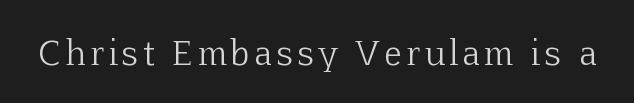
Q: Is the text bold? A: No.
Q: Is the text italic (slanted)? A: No, it is upright.
Q: Is the typeface a serif or a sans-serif typeface? A: Serif.
Q: Is the text underlined? A: No.
Q: Width (condensed, normal, or wide)? A: Normal.
Q: Stroke contrast? A: Low.
Q: x-height? A: Medium.
Q: Monospaced? A: No.
